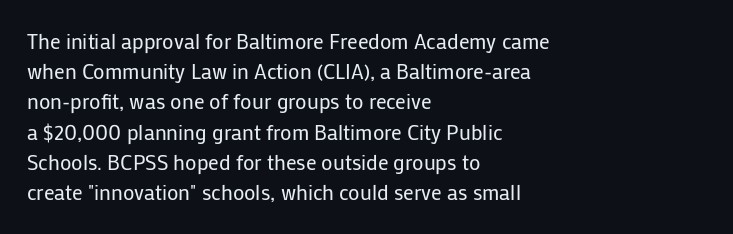
{"italic": "no", "bold": "no", "underline": "no", "align": "left", "line_spacing": "normal", "line_spacing_ratio": 1.44, "letter_spacing": "normal", "letter_spacing_em": 0.0, "glyph_px": 21}
